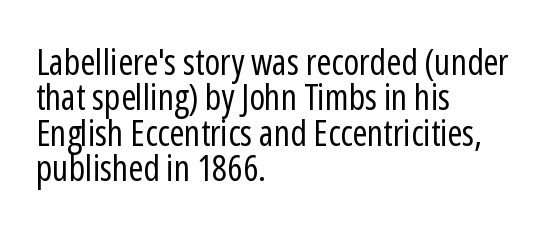
The image shows 36 px regular-weight, condensed sans-serif type, upright; set left-aligned, tight line spacing (0.98x), normal letter spacing, not underlined; low stroke contrast and a medium x-height.
